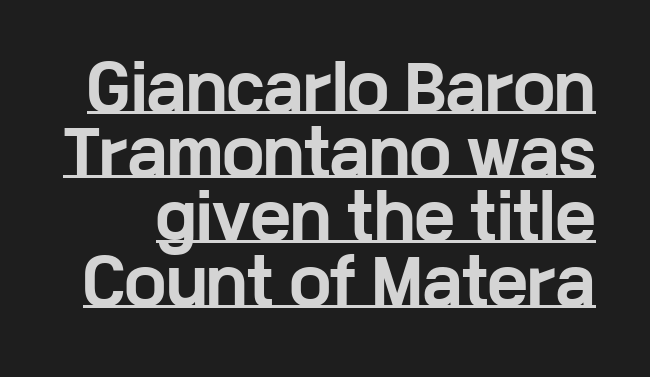
Q: Is the text bold? A: Yes.
Q: Is the text italic (slanted)? A: No, it is upright.
Q: Is the typeface a serif or a sans-serif typeface? A: Sans-serif.
Q: Is the text underlined? A: Yes.
Q: Is the spacing between letters normal or unusually wide? A: Normal.
Q: Is the spacing between lines tight, normal or loose? A: Tight.
Q: Width (condensed, normal, or wide)? A: Wide.
Q: Stroke contrast? A: Low.
Q: x-height? A: Medium.
Q: Monospaced? A: No.
